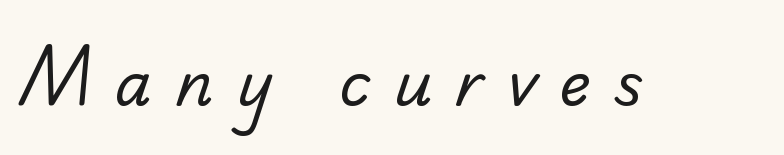
How are the letters spaced? Widely, with obvious added tracking. Classification — serif. Underlining? Definitely not there. The font sits on the lighter half of the weight spectrum, regular included. The rendering uses natural spacing where letterforms have individual widths.
